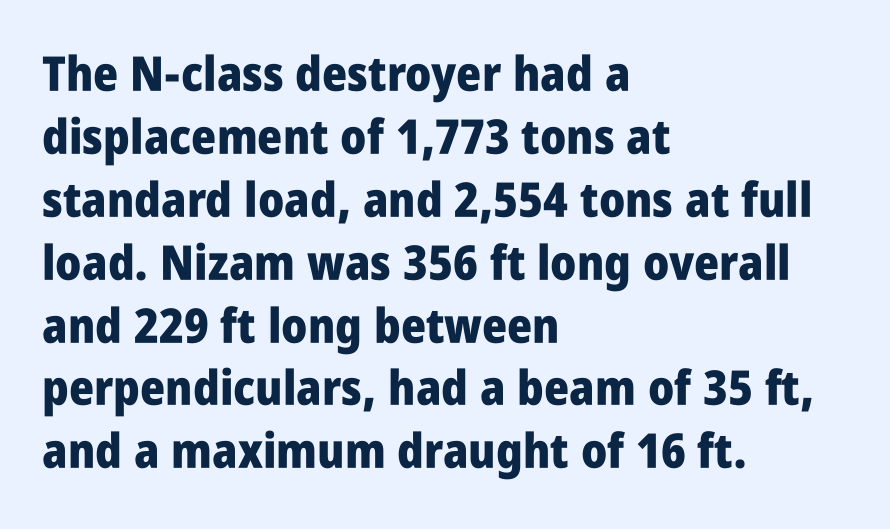
{"serif": "no", "italic": "no", "bold": "yes", "weight": "heavy", "width": "condensed", "stroke_contrast": "low", "x_height": "large", "monospaced": "no", "underline": "no", "align": "left", "line_spacing": "normal", "line_spacing_ratio": 1.31, "letter_spacing": "normal", "letter_spacing_em": 0.0, "glyph_px": 48}
